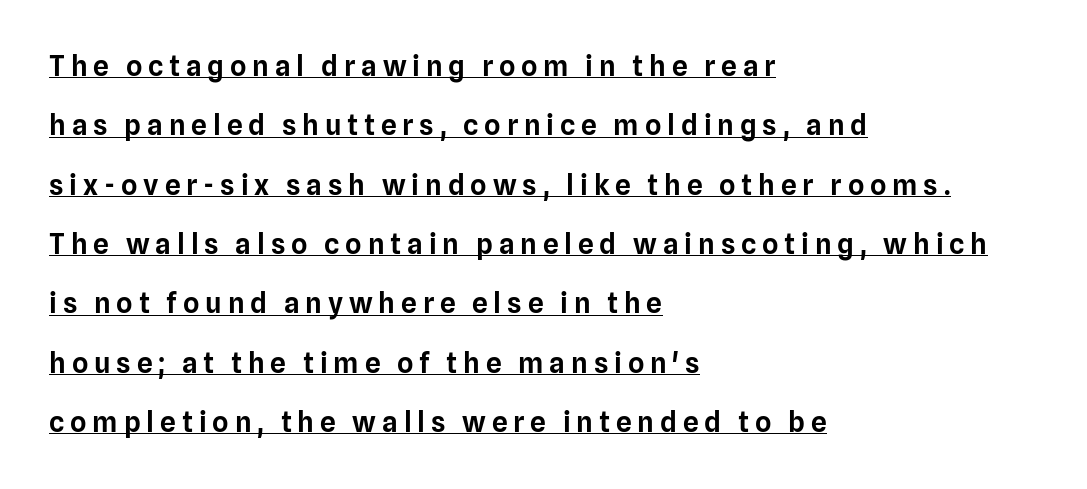
The image shows 28 px sans-serif type, upright; set left-aligned, loose line spacing (2.12x), unusually wide letter spacing (+0.21 em), underlined; low stroke contrast and a medium x-height.
